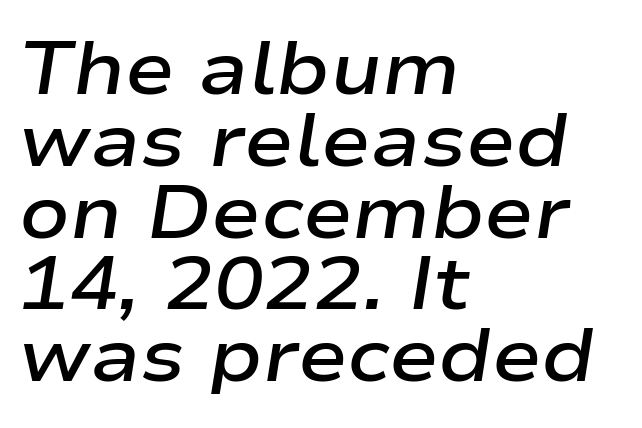
Q: Is the text bold? A: Semi-bold.
Q: Is the text italic (slanted)? A: Yes, it leans right by about 9 degrees.
Q: Is the text underlined? A: No.
Q: How is the paragraph aligned? A: Left-aligned.
Q: Is the spacing between letters normal or unusually wide? A: Normal.
Q: Is the spacing between lines tight, normal or loose? A: Tight.
Q: Width (condensed, normal, or wide)? A: Wide.
Q: Stroke contrast? A: Low.
Q: x-height? A: Medium.
Q: Monospaced? A: No.
